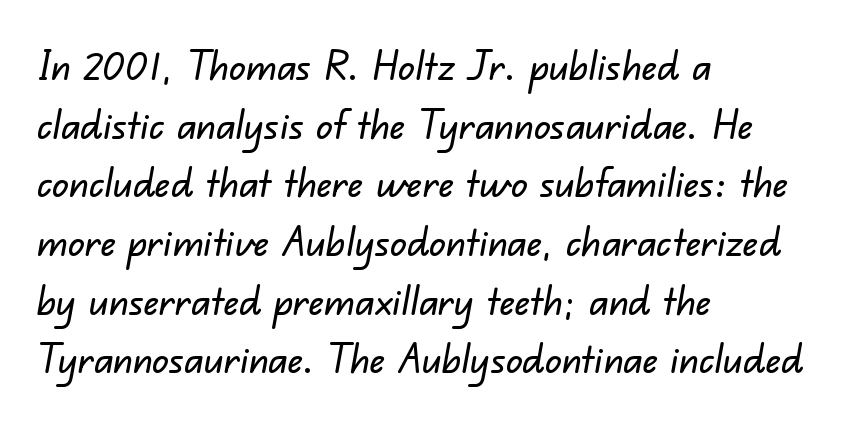
Q: Is the typeface a serif or a sans-serif typeface? A: Sans-serif.
Q: Is the text underlined? A: No.
Q: How is the paragraph aligned? A: Left-aligned.
Q: Is the spacing between letters normal or unusually wide? A: Normal.
Q: Is the spacing between lines tight, normal or loose? A: Normal.
Q: Width (condensed, normal, or wide)? A: Normal.
Q: Stroke contrast? A: Low.
Q: x-height? A: Small.
Q: Monospaced? A: No.
